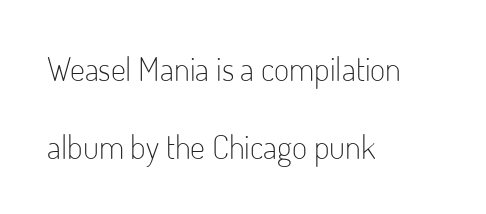
The image shows 33 px light, condensed sans-serif type, upright; set left-aligned, loose line spacing (2.35x), normal letter spacing, not underlined; low stroke contrast and a small x-height.
